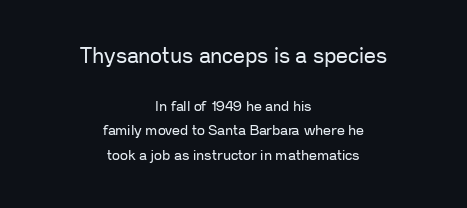
The image shows 21 px text type, upright; set centered, line spacing 1.75x, normal letter spacing, not underlined; the first (top) block is 1.5x larger.
